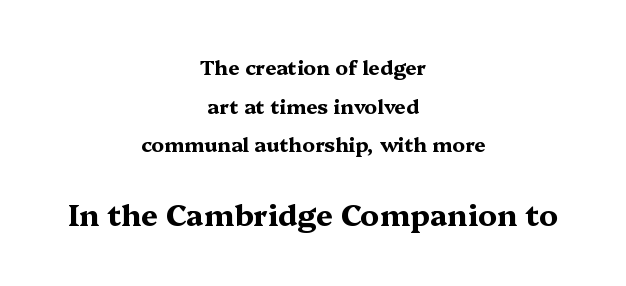
Q: Is the text bold? A: Yes.
Q: Is the text italic (slanted)? A: No, it is upright.
Q: Is the typeface a serif or a sans-serif typeface? A: Serif.
Q: Is the text underlined? A: No.
Q: How is the paragraph aligned? A: Centered.
Q: Is the spacing between letters normal or unusually wide? A: Normal.
Q: Is the spacing between lines tight, normal or loose? A: Loose.
Q: Which block of text is set in a larger size, the first (top) or the second (bottom)? A: The second (bottom) one.
Q: Width (condensed, normal, or wide)? A: Wide.
Q: Stroke contrast? A: Medium.
Q: x-height? A: Medium.
Q: Monospaced? A: No.
